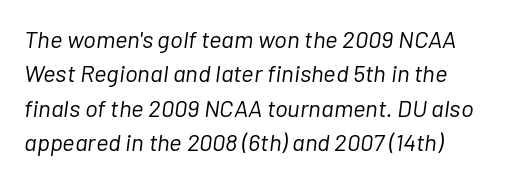
The image shows 24 px text type, italic (leaning right); set left-aligned, normal line spacing (1.43x), normal letter spacing, not underlined.
